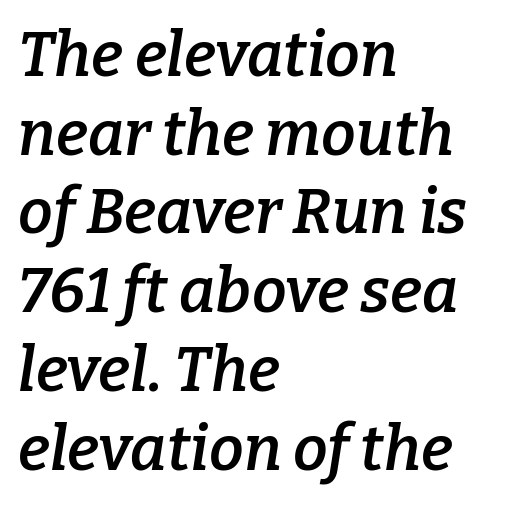
Q: Is the text bold? A: Semi-bold.
Q: Is the text italic (slanted)? A: Yes, it leans right by about 9 degrees.
Q: Is the typeface a serif or a sans-serif typeface? A: Serif.
Q: Is the text underlined? A: No.
Q: How is the paragraph aligned? A: Left-aligned.
Q: Is the spacing between letters normal or unusually wide? A: Normal.
Q: Is the spacing between lines tight, normal or loose? A: Normal.
Q: Width (condensed, normal, or wide)? A: Normal.
Q: Stroke contrast? A: Low.
Q: x-height? A: Medium.
Q: Monospaced? A: No.
